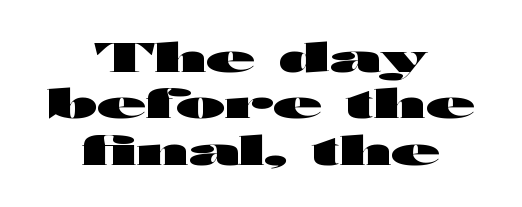
The image shows 40 px heavy, wide sans-serif type, upright; set centered, line spacing 1.16x, normal letter spacing, not underlined; high stroke contrast and a medium x-height.
